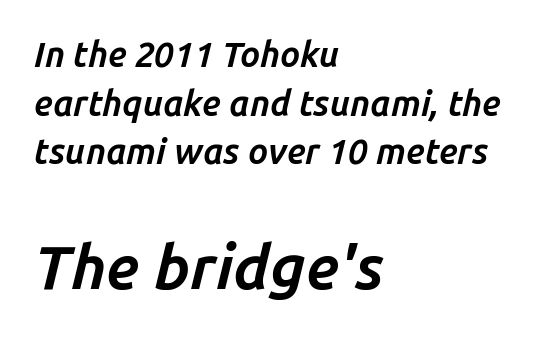
Q: Is the text bold? A: Yes.
Q: Is the text italic (slanted)? A: Yes, it leans right by about 14 degrees.
Q: Is the text underlined? A: No.
Q: How is the paragraph aligned? A: Left-aligned.
Q: Is the spacing between letters normal or unusually wide? A: Normal.
Q: Is the spacing between lines tight, normal or loose? A: Normal.
Q: Which block of text is set in a larger size, the first (top) or the second (bottom)? A: The second (bottom) one.
Q: Width (condensed, normal, or wide)? A: Normal.
Q: Stroke contrast? A: Low.
Q: x-height? A: Medium.
Q: Monospaced? A: No.
